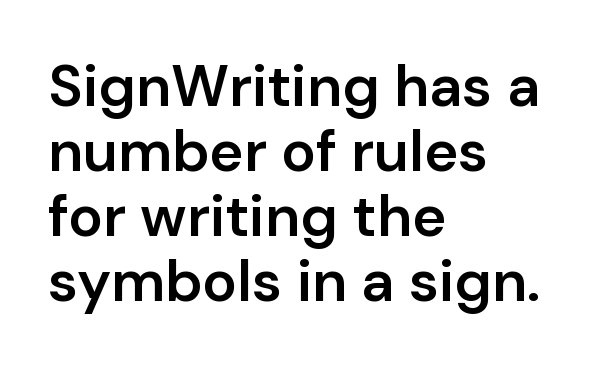
This sample has the flowing, uneven cadence of proportional lettering. A typesetter would mark this as roman, not italic. Regarding serifs, this sample does without them. These lines stack with their left ends in a neat column. Cramped leading.
